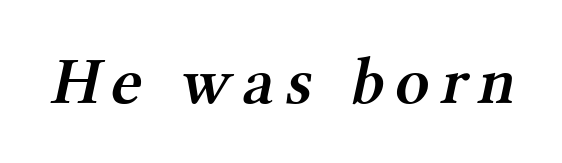
The image shows 67 px semibold serif type; set not underlined; medium stroke contrast and a medium x-height.
